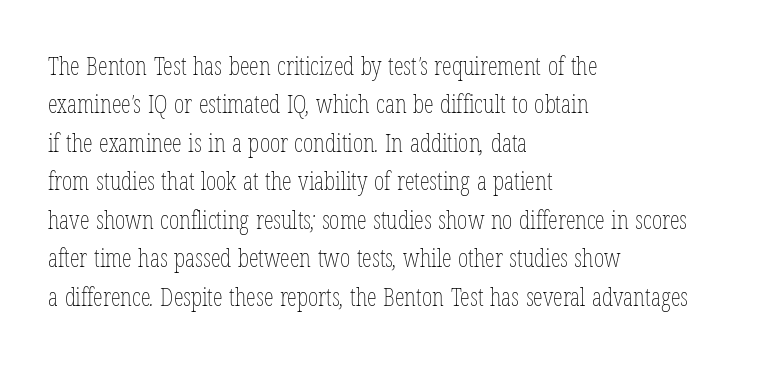
{"bold": "no", "underline": "no", "align": "left", "line_spacing": "normal", "line_spacing_ratio": 1.54, "letter_spacing": "normal", "letter_spacing_em": 0.0, "glyph_px": 25}
